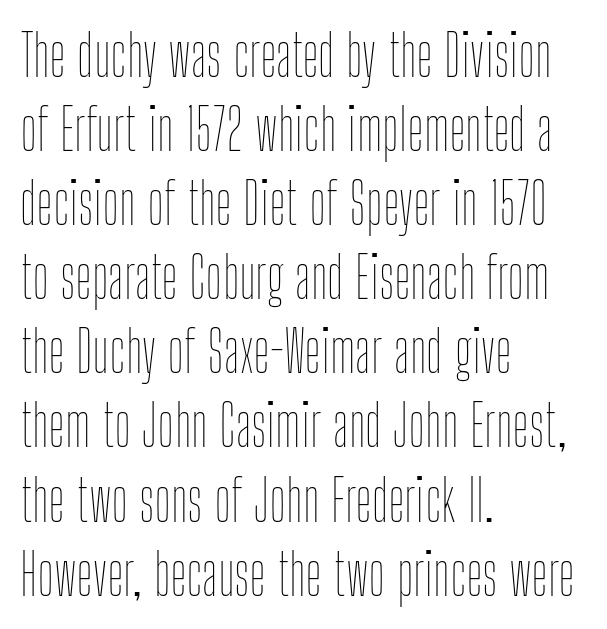
Q: Is the text bold? A: No.
Q: Is the text italic (slanted)? A: No, it is upright.
Q: Is the text underlined? A: No.
Q: How is the paragraph aligned? A: Left-aligned.
Q: Is the spacing between letters normal or unusually wide? A: Normal.
Q: Is the spacing between lines tight, normal or loose? A: Normal.
Q: Width (condensed, normal, or wide)? A: Condensed.
Q: Stroke contrast? A: Low.
Q: x-height? A: Medium.
Q: Monospaced? A: No.
